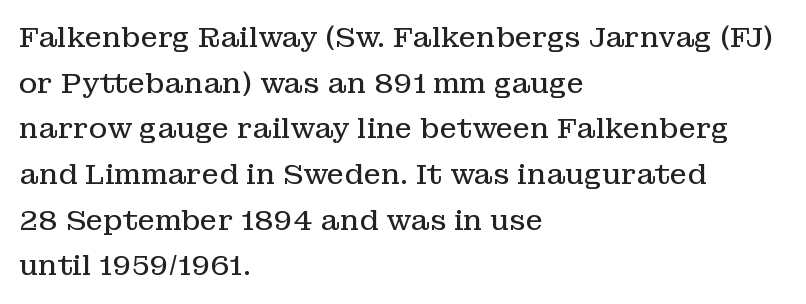
{"serif": "yes", "italic": "no", "bold": "no", "weight": "regular", "width": "normal", "stroke_contrast": "low", "x_height": "medium", "monospaced": "no", "underline": "no", "align": "left", "line_spacing": "normal", "line_spacing_ratio": 1.63, "letter_spacing": "normal", "letter_spacing_em": 0.0, "glyph_px": 28}
